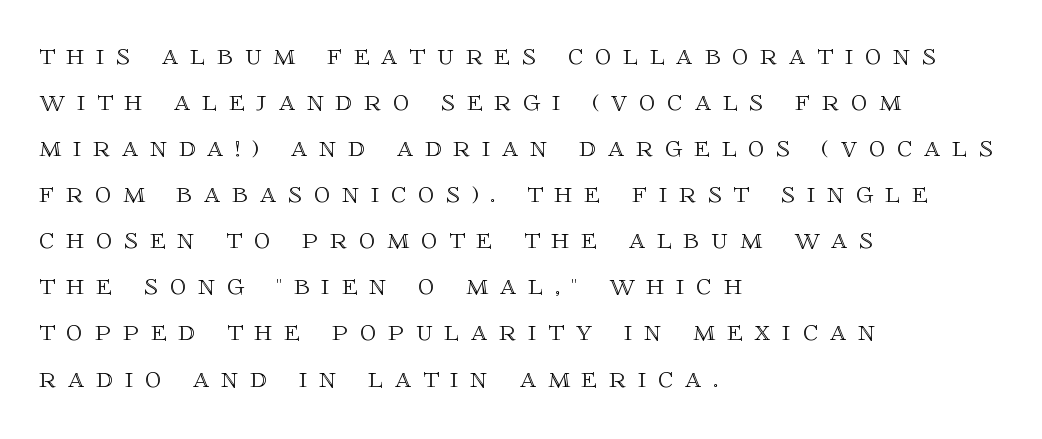
{"italic": "no", "width": "normal", "x_height": "large", "monospaced": "no", "underline": "no", "align": "left", "line_spacing": "normal", "line_spacing_ratio": 1.44, "letter_spacing": "wide", "letter_spacing_em": 0.37, "glyph_px": 32}
